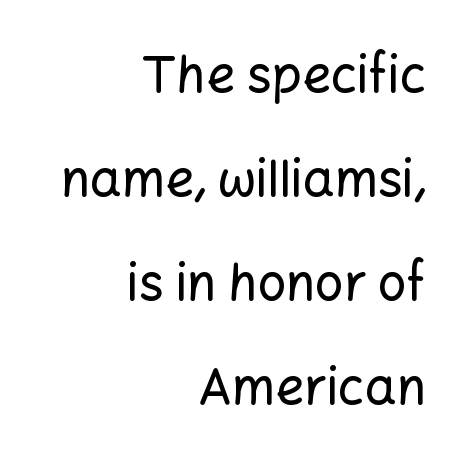
Caption: standard tracking, unaltered. Is there any slant? The stems are plumb. Classification — sans serif. These lines are rendered in a variable-pitch font. Each new line begins a long way beneath the previous one.
